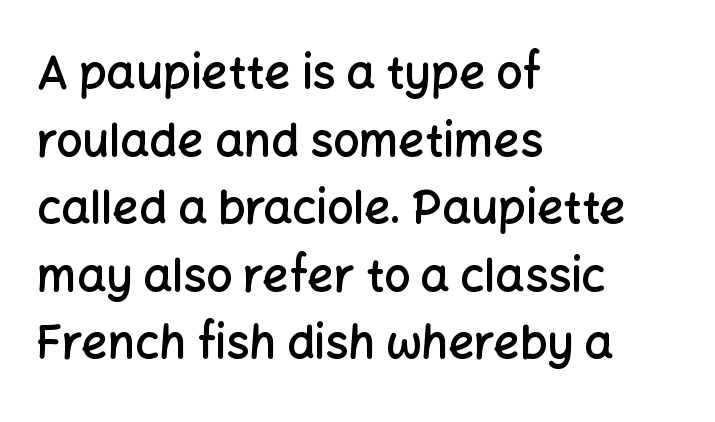
The image shows 46 px semibold sans-serif type, upright; set left-aligned, normal line spacing (1.47x), normal letter spacing, not underlined; low stroke contrast and a medium x-height.
